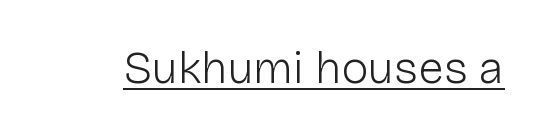
The image shows 46 px light sans-serif type, upright; set normal letter spacing, underlined; low stroke contrast and a medium x-height.
